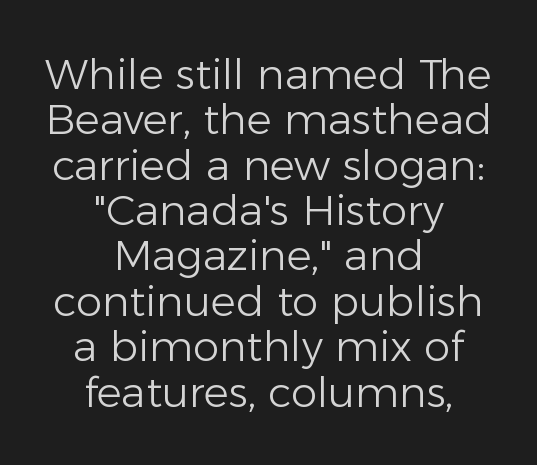
{"serif": "no", "italic": "no", "bold": "no", "weight": "light", "width": "normal", "stroke_contrast": "low", "x_height": "medium", "monospaced": "no", "underline": "no", "align": "center", "line_spacing": "tight", "line_spacing_ratio": 1.08, "letter_spacing": "normal", "letter_spacing_em": 0.0, "glyph_px": 42}
